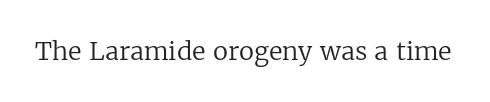
The image shows 25 px text type, upright; set normal letter spacing, not underlined.
